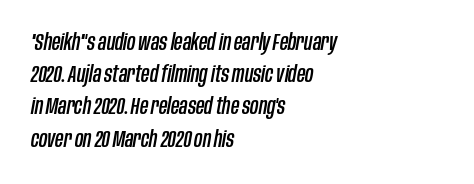
{"italic": "yes", "lean": "right", "slant_degrees": 10, "underline": "no", "align": "left", "line_spacing": "normal", "line_spacing_ratio": 1.4, "letter_spacing": "normal", "letter_spacing_em": 0.0, "glyph_px": 23}
